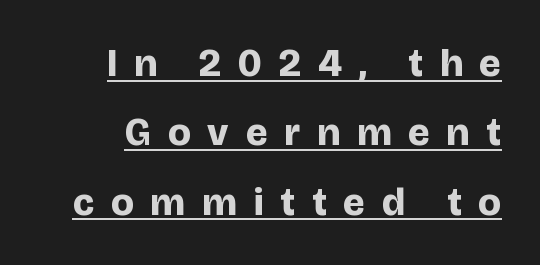
The image shows 39 px bold sans-serif type, upright; set line spacing 1.78x, unusually wide letter spacing (+0.43 em), underlined; low stroke contrast and a large x-height.
